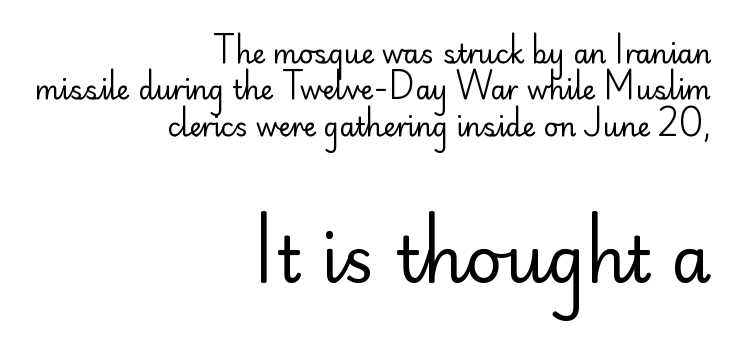
{"serif": "no", "italic": "no", "bold": "no", "weight": "regular", "width": "normal", "stroke_contrast": "low", "x_height": "small", "monospaced": "no", "underline": "no", "align": "right", "line_spacing": "normal", "line_spacing_ratio": 1.4, "letter_spacing": "normal", "letter_spacing_em": 0.0, "larger_block": "second", "size_ratio": 2.46, "glyph_px": 64}
